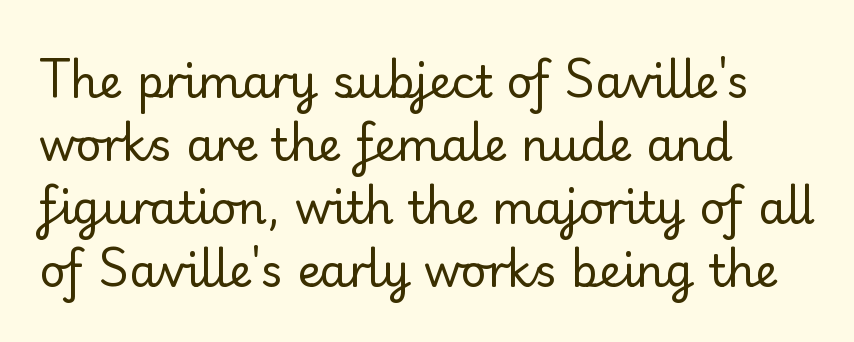
{"serif": "yes", "italic": "no", "bold": "no", "weight": "regular", "width": "normal", "stroke_contrast": "low", "x_height": "small", "monospaced": "no", "underline": "no", "align": "left", "line_spacing": "normal", "line_spacing_ratio": 1.4, "letter_spacing": "normal", "letter_spacing_em": 0.0, "glyph_px": 45}
